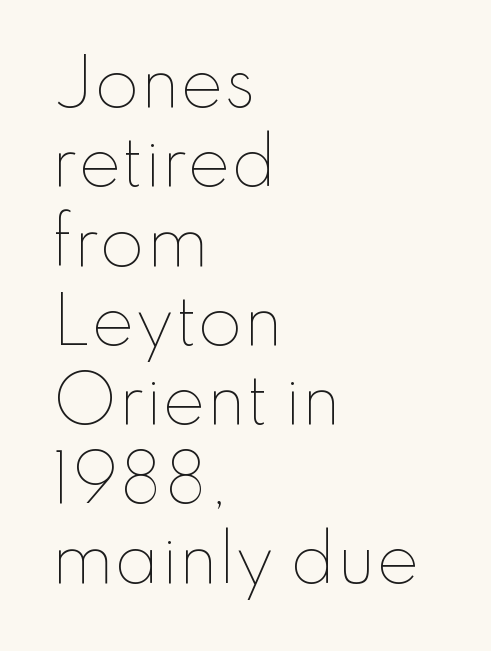
The image shows 65 px thin type, upright; set left-aligned, line spacing 1.22x, normal letter spacing, not underlined; low stroke contrast and a small x-height.
